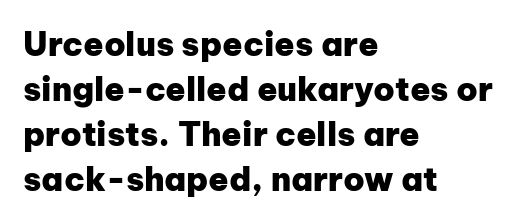
The image shows 33 px heavy sans-serif type, upright; set left-aligned, normal line spacing (1.36x), normal letter spacing, not underlined; low stroke contrast and a medium x-height.
